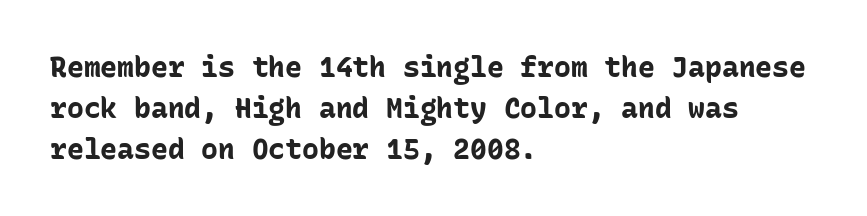
Q: Is the text bold? A: Yes.
Q: Is the text italic (slanted)? A: No, it is upright.
Q: Is the typeface a serif or a sans-serif typeface? A: Sans-serif.
Q: Is the text underlined? A: No.
Q: How is the paragraph aligned? A: Left-aligned.
Q: Is the spacing between letters normal or unusually wide? A: Normal.
Q: Is the spacing between lines tight, normal or loose? A: Normal.
Q: Width (condensed, normal, or wide)? A: Normal.
Q: Stroke contrast? A: Low.
Q: x-height? A: Medium.
Q: Monospaced? A: Yes.
